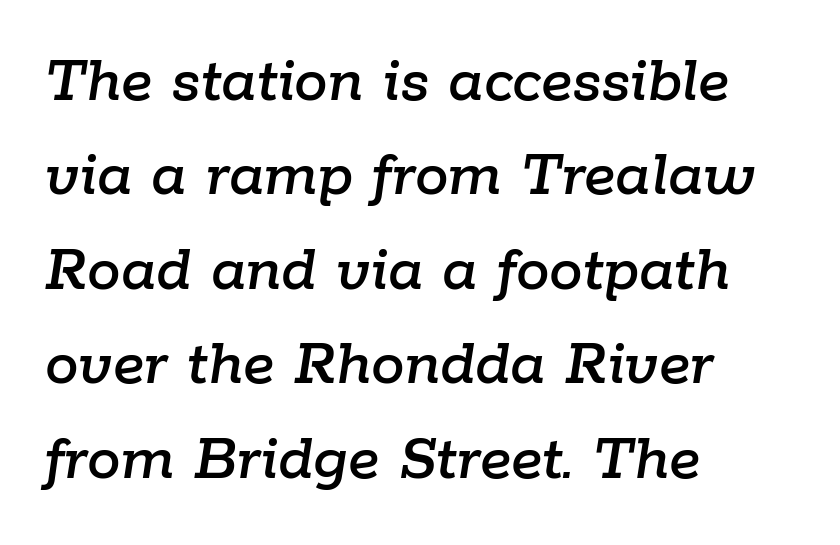
The image shows 67 px text type, italic (leaning right); set left-aligned, normal line spacing (1.41x), normal letter spacing, not underlined; low stroke contrast and a medium x-height.
